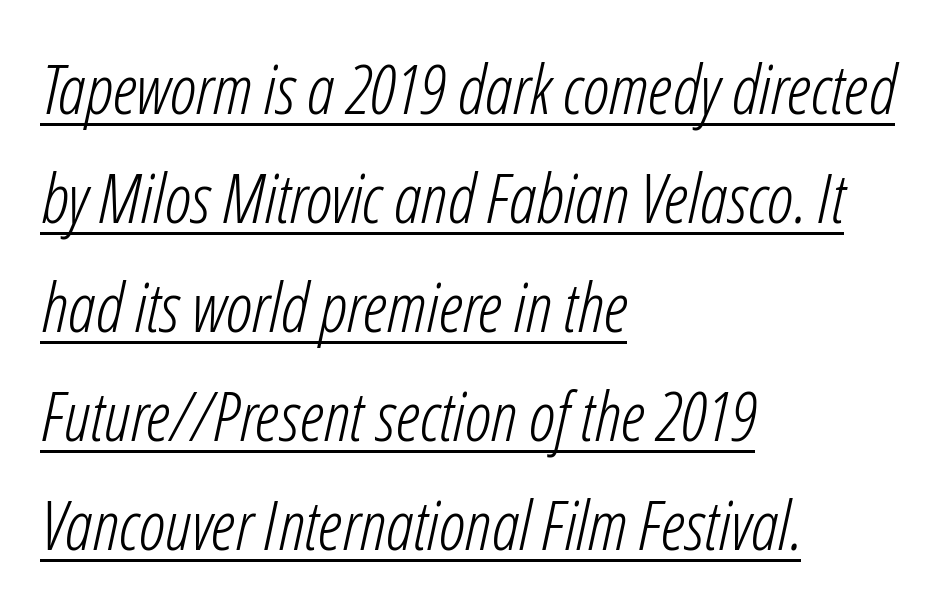
Q: Is the text bold? A: No.
Q: Is the text italic (slanted)? A: Yes, it leans right by about 12 degrees.
Q: Is the text underlined? A: Yes.
Q: How is the paragraph aligned? A: Left-aligned.
Q: Is the spacing between letters normal or unusually wide? A: Normal.
Q: Is the spacing between lines tight, normal or loose? A: Normal.
Q: Width (condensed, normal, or wide)? A: Condensed.
Q: Stroke contrast? A: Low.
Q: x-height? A: Medium.
Q: Monospaced? A: No.
